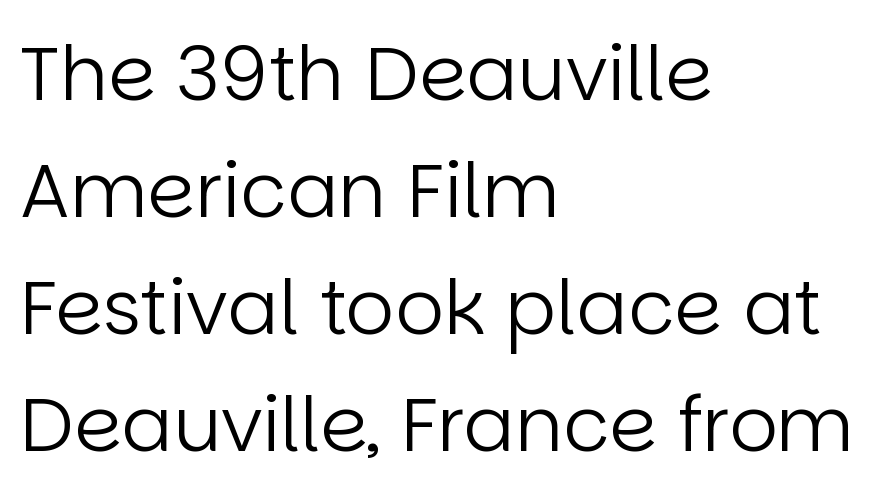
{"serif": "no", "italic": "no", "bold": "no", "weight": "regular", "width": "normal", "stroke_contrast": "low", "x_height": "large", "monospaced": "no", "underline": "no", "align": "left", "line_spacing": "normal", "line_spacing_ratio": 1.54, "letter_spacing": "normal", "letter_spacing_em": 0.0, "glyph_px": 76}
